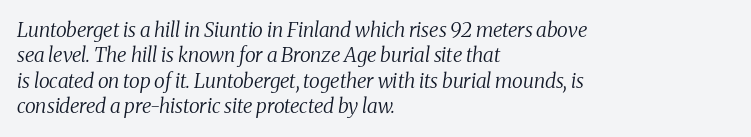
{"italic": "yes", "lean": "right", "slant_degrees": 8, "bold": "no", "underline": "no", "align": "left", "line_spacing": "normal", "line_spacing_ratio": 1.27, "letter_spacing": "normal", "letter_spacing_em": 0.0, "glyph_px": 20}
